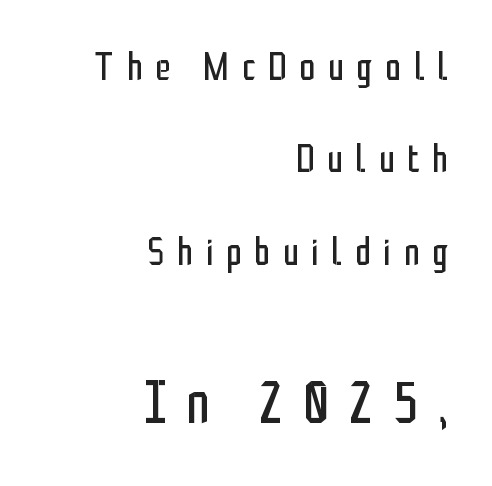
Q: Is the text bold? A: No.
Q: Is the text italic (slanted)? A: No, it is upright.
Q: Is the typeface a serif or a sans-serif typeface? A: Sans-serif.
Q: Is the text underlined? A: No.
Q: How is the paragraph aligned? A: Right-aligned.
Q: Is the spacing between letters normal or unusually wide? A: Unusually wide.
Q: Is the spacing between lines tight, normal or loose? A: Loose.
Q: Which block of text is set in a larger size, the first (top) or the second (bottom)? A: The second (bottom) one.
Q: Width (condensed, normal, or wide)? A: Condensed.
Q: Stroke contrast? A: Low.
Q: x-height? A: Medium.
Q: Monospaced? A: No.
